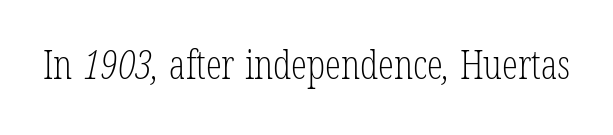
Q: Is the text bold? A: No.
Q: Is the typeface a serif or a sans-serif typeface? A: Serif.
Q: Is the text underlined? A: No.
Q: Is the spacing between letters normal or unusually wide? A: Normal.
Q: Width (condensed, normal, or wide)? A: Condensed.
Q: Stroke contrast? A: Low.
Q: x-height? A: Medium.
Q: Monospaced? A: No.
